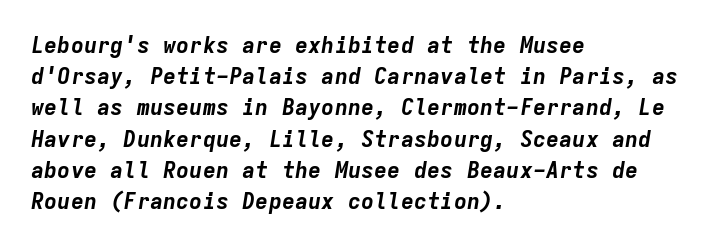
The image shows 22 px bold type, italic (leaning right); set left-aligned, normal line spacing (1.42x), normal letter spacing, not underlined.
